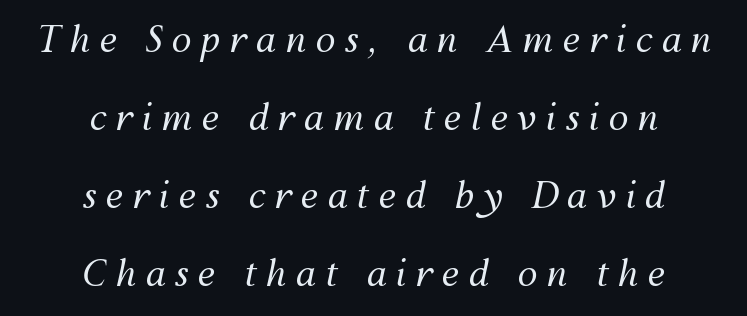
Q: Is the text bold? A: No.
Q: Is the text italic (slanted)? A: Yes, it leans right by about 12 degrees.
Q: Is the text underlined? A: No.
Q: How is the paragraph aligned? A: Centered.
Q: Is the spacing between letters normal or unusually wide? A: Unusually wide.
Q: Is the spacing between lines tight, normal or loose? A: Loose.
Q: Width (condensed, normal, or wide)? A: Normal.
Q: Stroke contrast? A: Medium.
Q: x-height? A: Medium.
Q: Monospaced? A: No.
